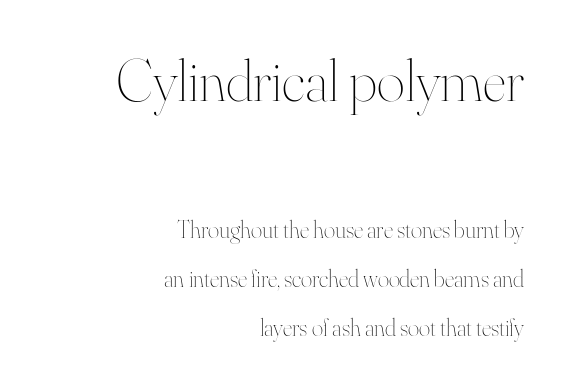
The image shows 60 px thin type, upright; set right-aligned, loose line spacing (2.06x), normal letter spacing, not underlined; the first (top) block is 2.5x larger; high stroke contrast and a small x-height.
